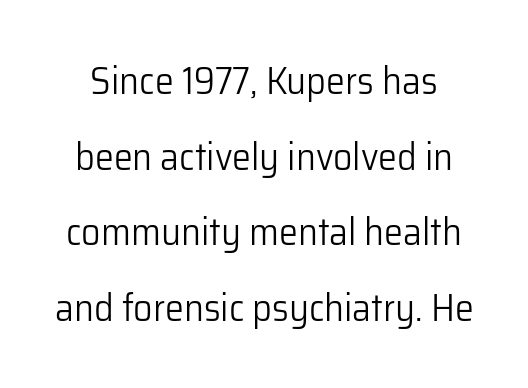
Nobody drew a line under any word here. The passage shown is typeset with a sans-serif family. Do the characters align in a grid? No, the font is proportional. Stems here are at most as thick as an everyday book face. Does extra space separate the letters? No, they use regular spacing.
